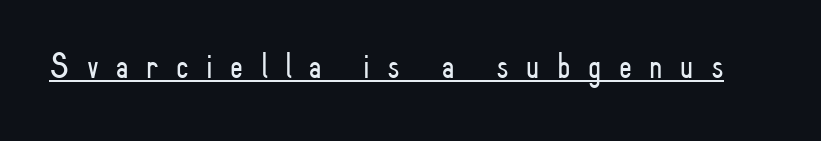
{"serif": "no", "italic": "no", "bold": "no", "weight": "light", "width": "condensed", "stroke_contrast": "low", "x_height": "small", "monospaced": "no", "underline": "yes", "letter_spacing": "wide", "letter_spacing_em": 0.47, "glyph_px": 37}
